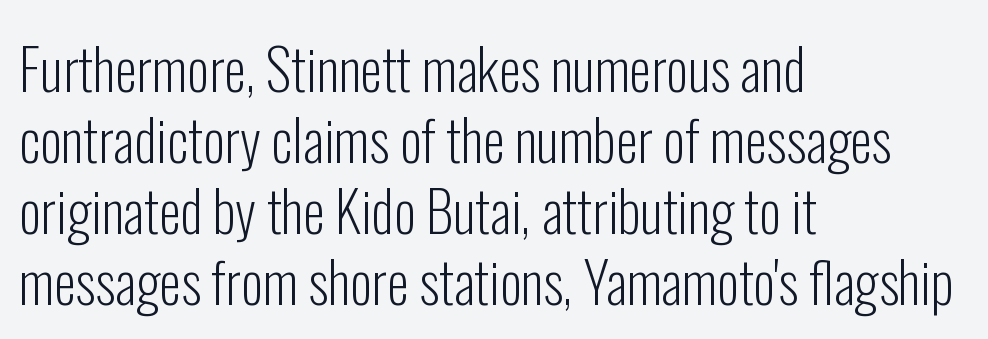
Q: Is the text bold? A: No.
Q: Is the text italic (slanted)? A: No, it is upright.
Q: Is the typeface a serif or a sans-serif typeface? A: Sans-serif.
Q: Is the text underlined? A: No.
Q: How is the paragraph aligned? A: Left-aligned.
Q: Is the spacing between letters normal or unusually wide? A: Normal.
Q: Is the spacing between lines tight, normal or loose? A: Normal.
Q: Width (condensed, normal, or wide)? A: Condensed.
Q: Stroke contrast? A: Low.
Q: x-height? A: Medium.
Q: Monospaced? A: No.
